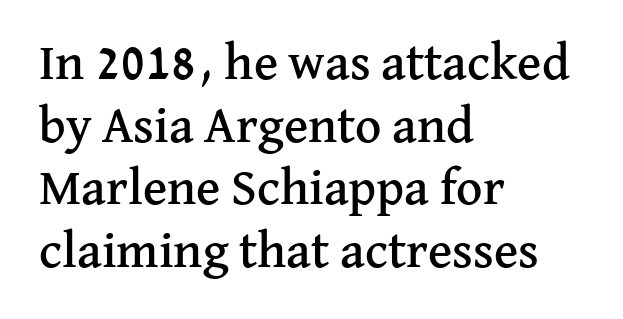
Q: Is the text italic (slanted)? A: No, it is upright.
Q: Is the typeface a serif or a sans-serif typeface? A: Serif.
Q: Is the text underlined? A: No.
Q: How is the paragraph aligned? A: Left-aligned.
Q: Is the spacing between letters normal or unusually wide? A: Normal.
Q: Width (condensed, normal, or wide)? A: Normal.
Q: Stroke contrast? A: Medium.
Q: x-height? A: Medium.
Q: Monospaced? A: No.
